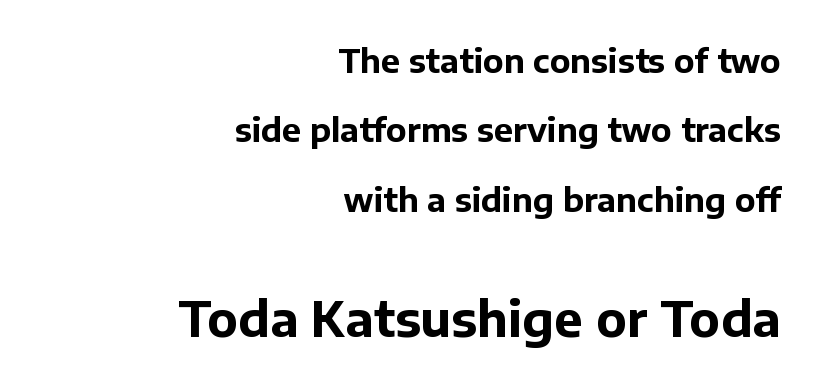
Q: Is the text bold? A: Yes.
Q: Is the text italic (slanted)? A: No, it is upright.
Q: Is the typeface a serif or a sans-serif typeface? A: Sans-serif.
Q: Is the text underlined? A: No.
Q: How is the paragraph aligned? A: Right-aligned.
Q: Is the spacing between letters normal or unusually wide? A: Normal.
Q: Is the spacing between lines tight, normal or loose? A: Loose.
Q: Which block of text is set in a larger size, the first (top) or the second (bottom)? A: The second (bottom) one.
Q: Width (condensed, normal, or wide)? A: Normal.
Q: Stroke contrast? A: Low.
Q: x-height? A: Medium.
Q: Monospaced? A: No.
